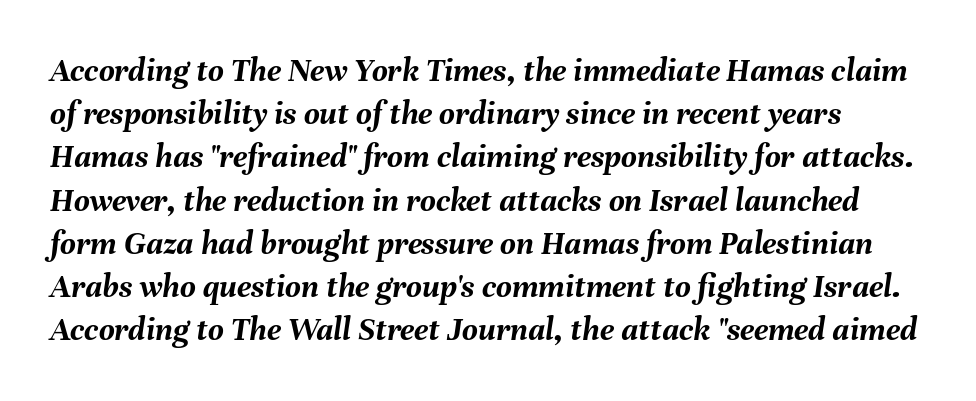
Q: Is the text bold? A: Yes.
Q: Is the text italic (slanted)? A: Yes, it leans right by about 8 degrees.
Q: Is the text underlined? A: No.
Q: Is the spacing between letters normal or unusually wide? A: Normal.
Q: Is the spacing between lines tight, normal or loose? A: Normal.
Q: Width (condensed, normal, or wide)? A: Normal.
Q: Stroke contrast? A: Medium.
Q: x-height? A: Medium.
Q: Monospaced? A: No.
